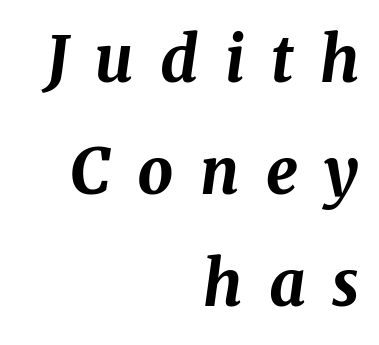
Does the lettering tilt? It does — this is italic. Check the space under the baseline: it is left empty. Is the type bold? Yes — the strokes are clearly thick and heavy. The type is letterspaced generously, with wide tracking. Here the designer chose a conventional face with non-uniform glyph widths. A student would call this right alignment; a typographer would say flush right, rag left.
